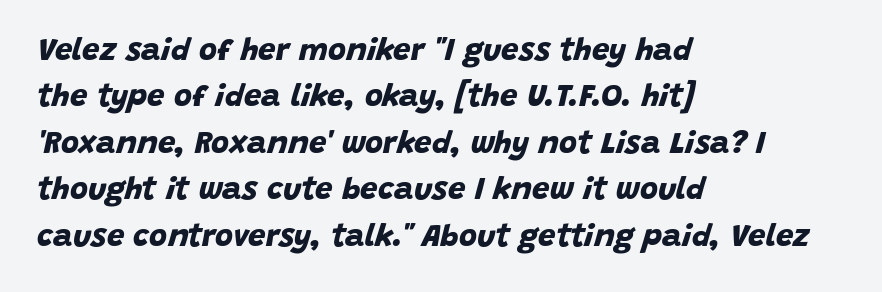
{"serif": "no", "bold": "yes", "weight": "bold", "width": "normal", "stroke_contrast": "low", "x_height": "large", "monospaced": "no", "underline": "no", "align": "left", "line_spacing": "normal", "line_spacing_ratio": 1.5, "letter_spacing": "normal", "letter_spacing_em": 0.0, "glyph_px": 31}
